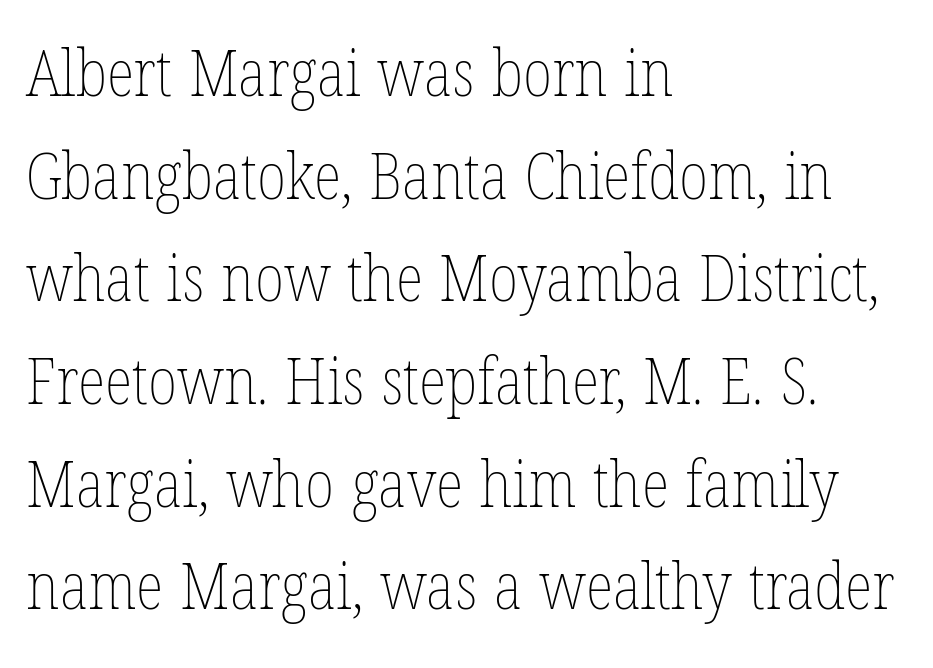
All the whitespace from short lines collects on the right. In terms of letterspacing, this is plain default setting. Vertically, the passage feels balanced, rows spaced as you'd expect. The glyphs are unaccompanied by any horizontal stroke below them. Quick note: not italic, upright. Think standard paragraph weight, or any step lighter than that.
